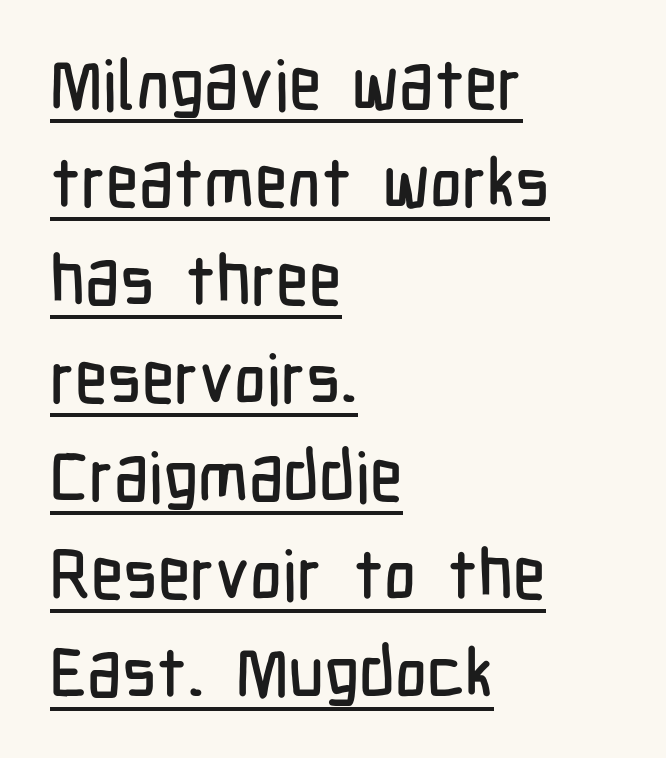
The image shows 69 px condensed sans-serif type, upright; set left-aligned, normal line spacing (1.42x), normal letter spacing, underlined; low stroke contrast and a medium x-height.
